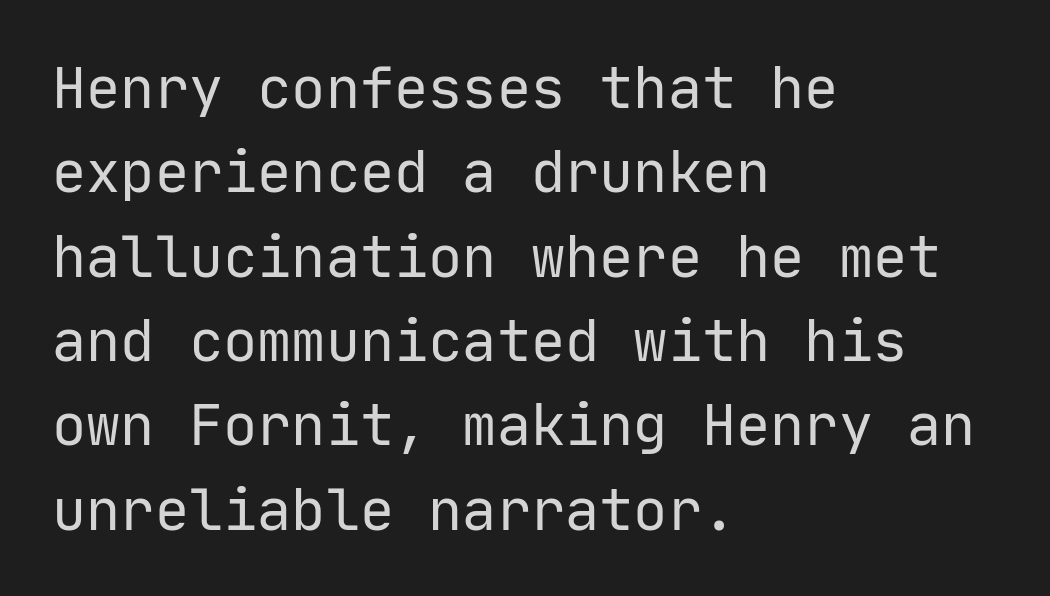
Is this a fixed-width face? Yes — each glyph sits in an identical cell. Horizontally, the lines are justified to the leading edge only. The font family rendered here belongs to the sans-serif group. No italicization has been applied; the sample stays upright. Glance below the letters and you will spot only blank space.
